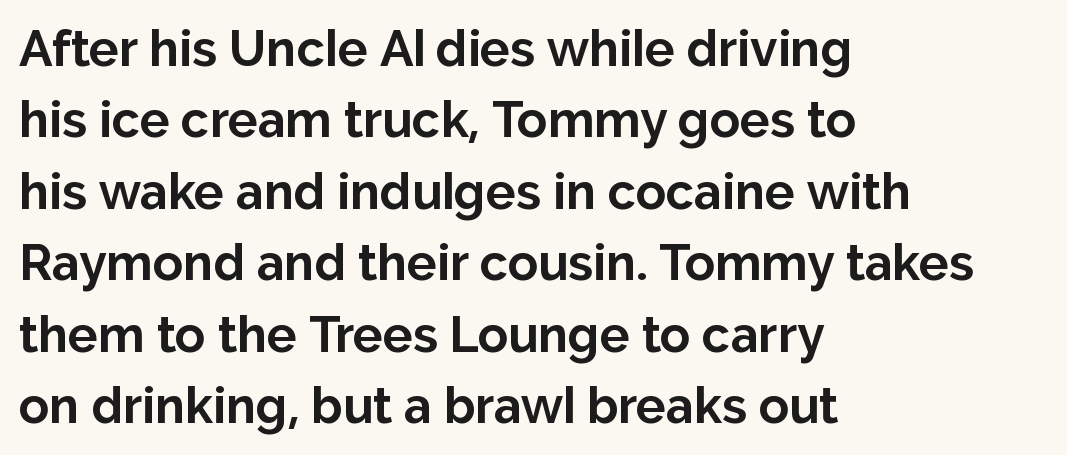
{"serif": "no", "italic": "no", "bold": "yes", "weight": "bold", "width": "normal", "stroke_contrast": "low", "x_height": "medium", "monospaced": "no", "underline": "no", "align": "left", "line_spacing": "normal", "line_spacing_ratio": 1.43, "letter_spacing": "normal", "letter_spacing_em": 0.0, "glyph_px": 50}
